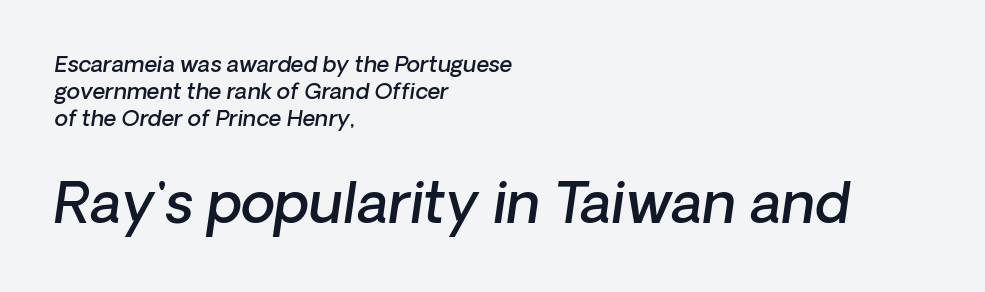
{"italic": "yes", "lean": "right", "slant_degrees": 8, "bold": "semi", "weight": "semibold", "width": "normal", "stroke_contrast": "low", "x_height": "medium", "monospaced": "no", "underline": "no", "align": "left", "line_spacing_ratio": 1.23, "letter_spacing": "normal", "letter_spacing_em": 0.0, "larger_block": "second", "size_ratio": 2.55, "glyph_px": 56}
